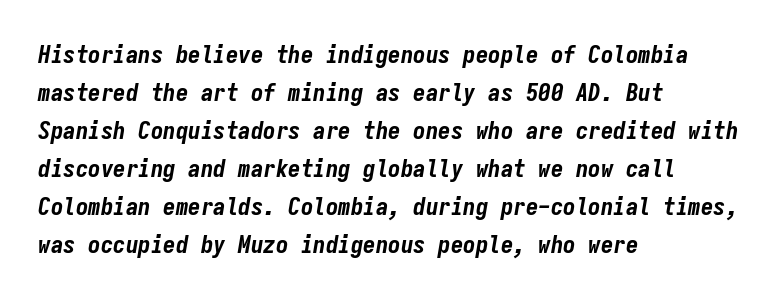
The image shows 25 px bold type, italic (leaning right); set left-aligned, normal line spacing (1.52x), normal letter spacing, not underlined.
